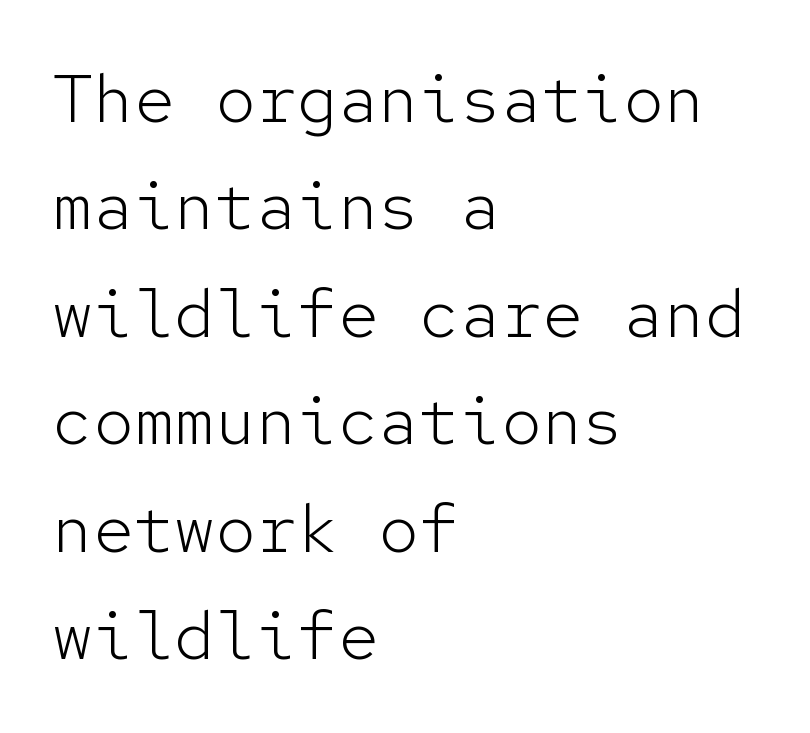
Nope, no serifs anywhere on these letters. A classic flush-left, rag-right setting is used for this passage. Heaviness? Minimal to ordinary, like unemphasized prose. Letter spacing: default. Honestly, there is no underline to notice here at all.
